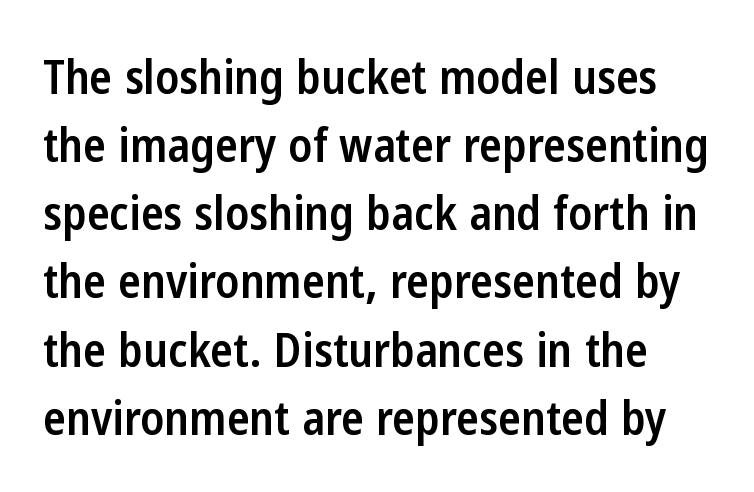
The words here are not underlined. Semibold letterforms, between regular and bold. Regarding leading, the lines here are spaced in the standard way. The typography opts for an upright posture over an oblique one. The letters carry no serifs — their stems end cleanly without finishing strokes.
